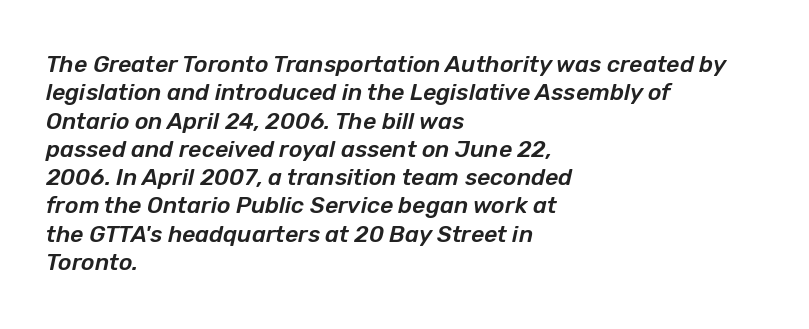
Q: Is the text italic (slanted)? A: Yes, it leans right by about 12 degrees.
Q: Is the text underlined? A: No.
Q: How is the paragraph aligned? A: Left-aligned.
Q: Is the spacing between letters normal or unusually wide? A: Normal.
